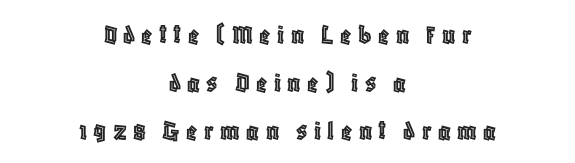
Q: Is the text italic (slanted)? A: No, it is upright.
Q: Is the text underlined? A: No.
Q: How is the paragraph aligned? A: Centered.
Q: Is the spacing between letters normal or unusually wide? A: Unusually wide.
Q: Is the spacing between lines tight, normal or loose? A: Normal.
Q: Width (condensed, normal, or wide)? A: Condensed.
Q: x-height? A: Large.
Q: Monospaced? A: No.
